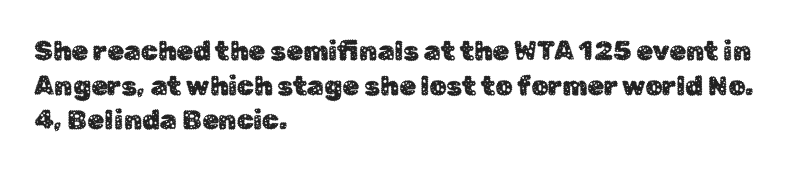
You could call the tracking neutral — neither tight nor loose. Interline gaps are of average width in this sample. The zone under the glyphs is completely vacant. A classic flush-left, rag-right setting is used for this passage. Style check: upright.
